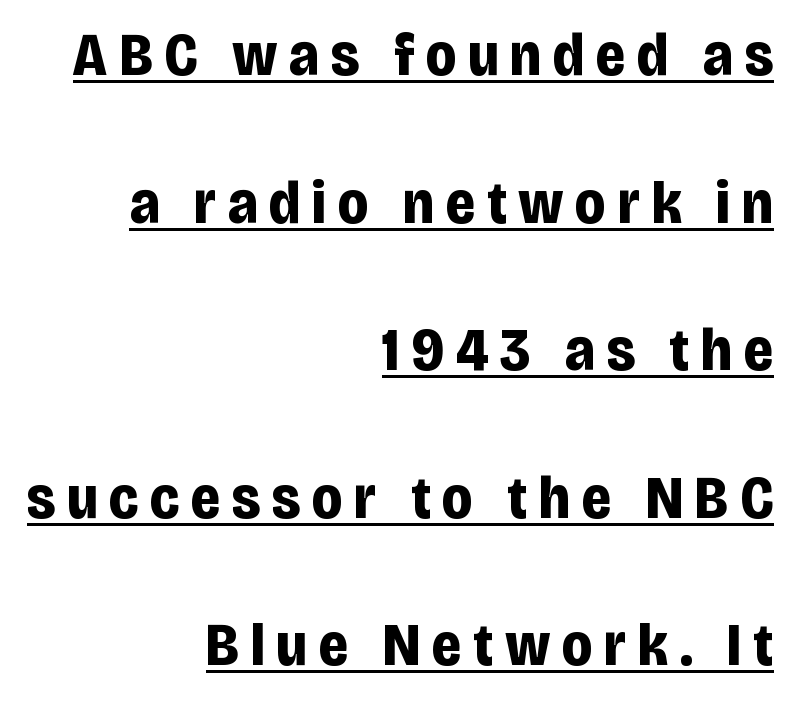
{"serif": "no", "italic": "no", "bold": "yes", "weight": "bold", "width": "condensed", "stroke_contrast": "low", "x_height": "large", "monospaced": "no", "underline": "yes", "align": "right", "line_spacing": "loose", "line_spacing_ratio": 2.42, "glyph_px": 61}
